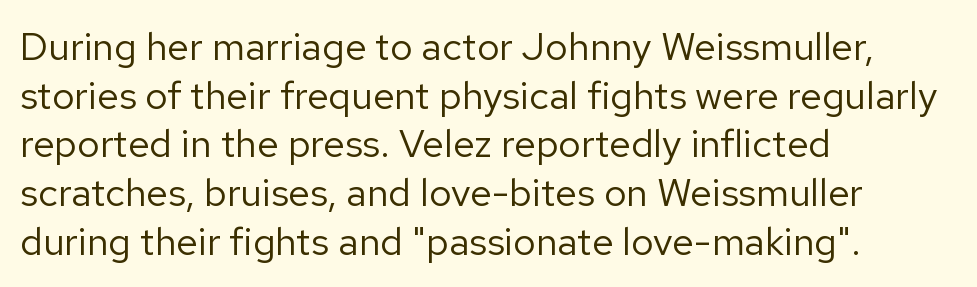
Q: Is the text bold? A: No.
Q: Is the text italic (slanted)? A: No, it is upright.
Q: Is the typeface a serif or a sans-serif typeface? A: Sans-serif.
Q: Is the text underlined? A: No.
Q: How is the paragraph aligned? A: Left-aligned.
Q: Is the spacing between letters normal or unusually wide? A: Normal.
Q: Is the spacing between lines tight, normal or loose? A: Normal.
Q: Width (condensed, normal, or wide)? A: Normal.
Q: Stroke contrast? A: Low.
Q: x-height? A: Medium.
Q: Monospaced? A: No.
